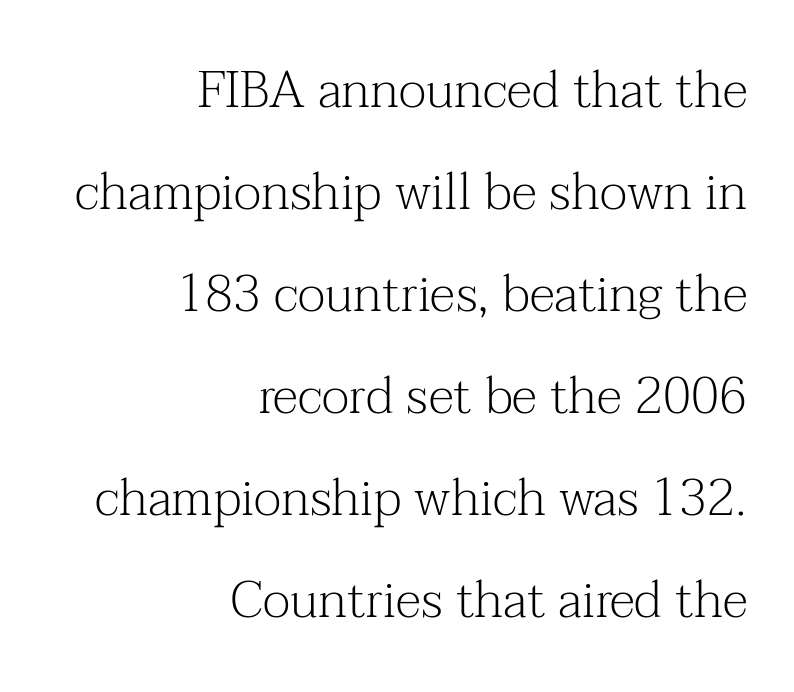
The image shows 51 px light serif type, upright; set right-aligned, loose line spacing (2.0x), normal letter spacing, not underlined; medium stroke contrast and a medium x-height.
